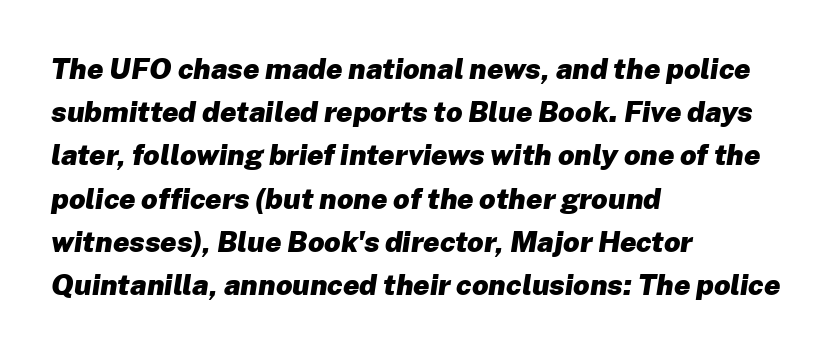
Q: Is the text bold? A: Yes.
Q: Is the text italic (slanted)? A: Yes, it leans right by about 8 degrees.
Q: Is the text underlined? A: No.
Q: How is the paragraph aligned? A: Left-aligned.
Q: Is the spacing between letters normal or unusually wide? A: Normal.
Q: Is the spacing between lines tight, normal or loose? A: Normal.
Q: Width (condensed, normal, or wide)? A: Normal.
Q: Stroke contrast? A: Low.
Q: x-height? A: Medium.
Q: Monospaced? A: No.
